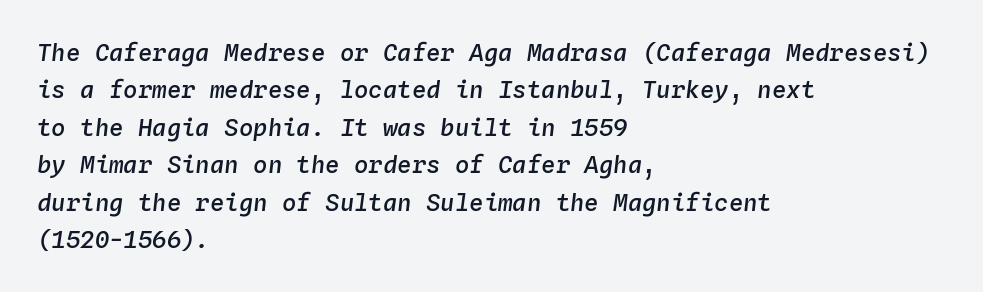
The image shows 24 px text type, italic (leaning right); set left-aligned, normal line spacing (1.56x), normal letter spacing, not underlined.
